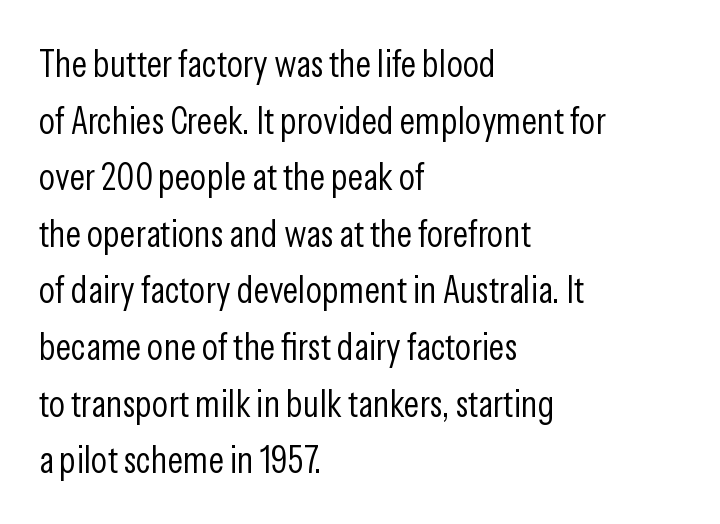
Q: Is the text bold? A: No.
Q: Is the text italic (slanted)? A: No, it is upright.
Q: Is the typeface a serif or a sans-serif typeface? A: Sans-serif.
Q: Is the text underlined? A: No.
Q: How is the paragraph aligned? A: Left-aligned.
Q: Is the spacing between letters normal or unusually wide? A: Normal.
Q: Is the spacing between lines tight, normal or loose? A: Normal.
Q: Width (condensed, normal, or wide)? A: Condensed.
Q: Stroke contrast? A: Low.
Q: x-height? A: Medium.
Q: Monospaced? A: No.
